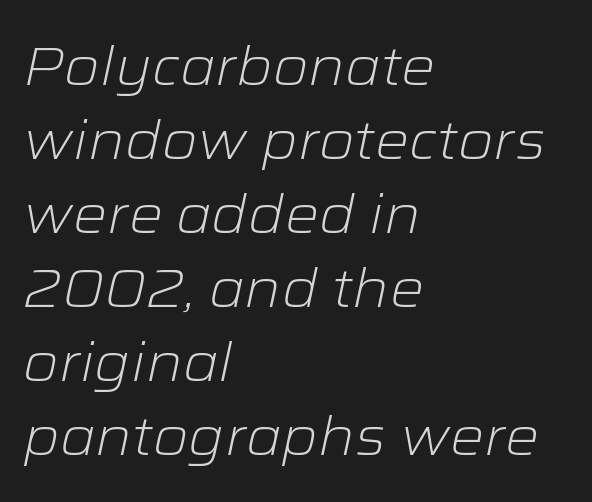
{"italic": "yes", "lean": "right", "slant_degrees": 12, "bold": "no", "weight": "light", "width": "wide", "stroke_contrast": "low", "x_height": "medium", "monospaced": "no", "underline": "no", "align": "left", "line_spacing": "normal", "line_spacing_ratio": 1.37, "letter_spacing": "normal", "letter_spacing_em": 0.0, "glyph_px": 54}
